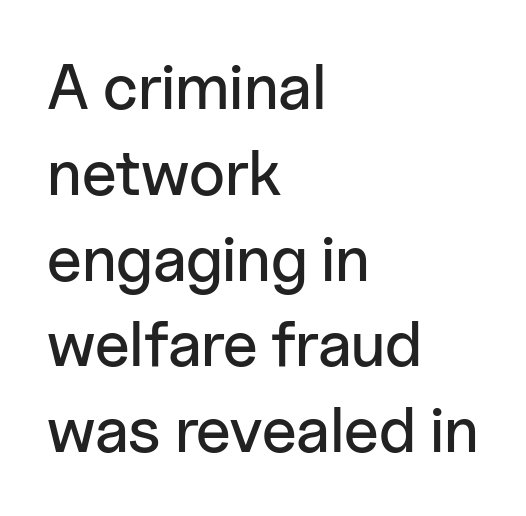
The image shows 64 px sans-serif type, upright; set left-aligned, normal line spacing (1.34x), normal letter spacing, not underlined; low stroke contrast and a medium x-height.
